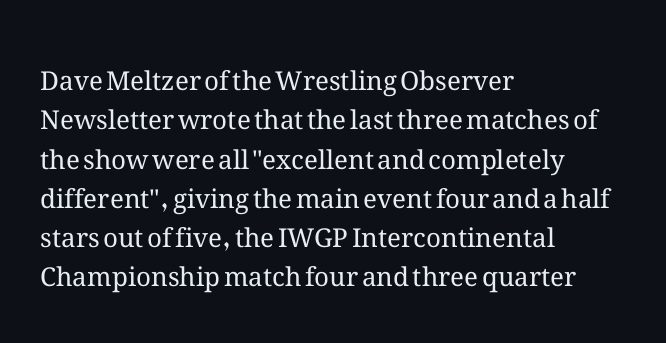
The image shows 26 px text type, upright; set left-aligned, normal line spacing (1.51x), normal letter spacing, not underlined.
